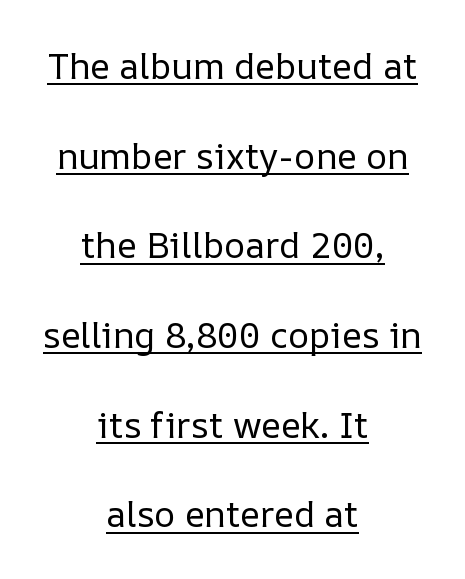
The specimen includes a rule beneath the text block's lines. Is this a fixed-width face? No — the glyphs have proportional, varying widths. This rendering leaves character spacing at its baseline value. Stroke mass is kept to a normal reading level or below.
